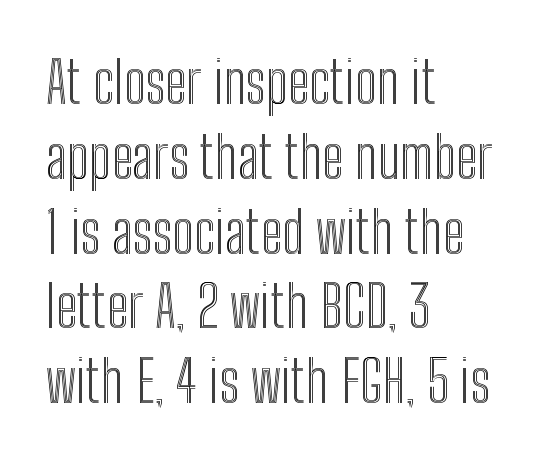
Q: Is the text italic (slanted)? A: No, it is upright.
Q: Is the text underlined? A: No.
Q: How is the paragraph aligned? A: Left-aligned.
Q: Is the spacing between letters normal or unusually wide? A: Normal.
Q: Is the spacing between lines tight, normal or loose? A: Normal.
Q: Width (condensed, normal, or wide)? A: Condensed.
Q: x-height? A: Medium.
Q: Monospaced? A: No.
